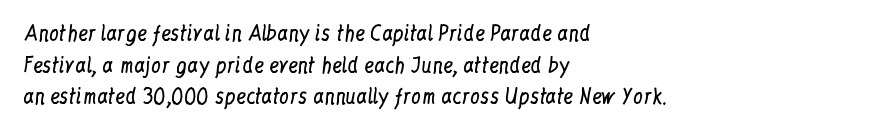
Q: Is the text bold? A: No.
Q: Is the text italic (slanted)? A: Yes.
Q: Is the text underlined? A: No.
Q: How is the paragraph aligned? A: Left-aligned.
Q: Is the spacing between letters normal or unusually wide? A: Normal.
Q: Is the spacing between lines tight, normal or loose? A: Normal.
